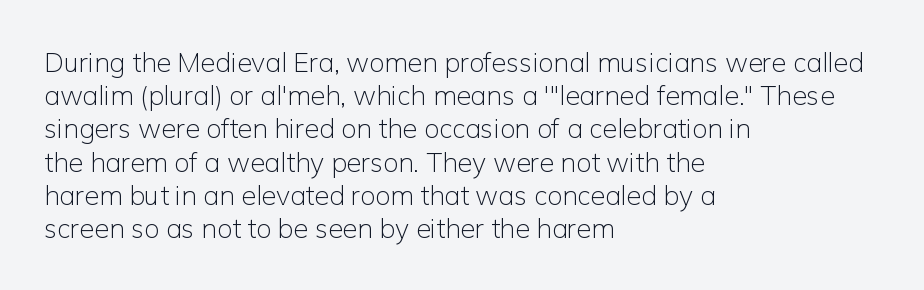
{"italic": "no", "bold": "no", "underline": "no", "align": "left", "line_spacing_ratio": 1.23, "letter_spacing": "normal", "letter_spacing_em": 0.0, "glyph_px": 27}
